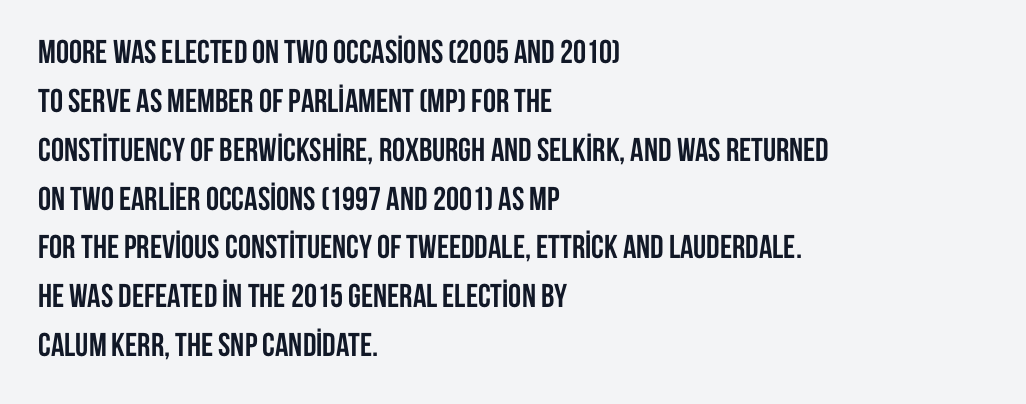
The lines in this sample share a left origin and differ only in where they stop. Each row of text sits above clean, open space. Regarding serifs, this sample does without them. I'd describe the lettering as bold — thick and assertive. Here the designer chose a conventional face with non-uniform glyph widths.
